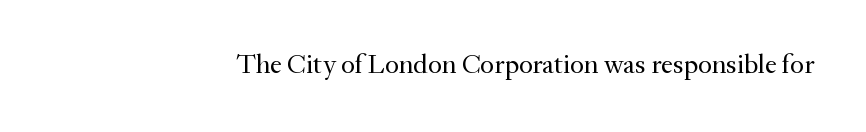
{"italic": "no", "bold": "no", "underline": "no", "letter_spacing": "normal", "letter_spacing_em": 0.0, "glyph_px": 27}
